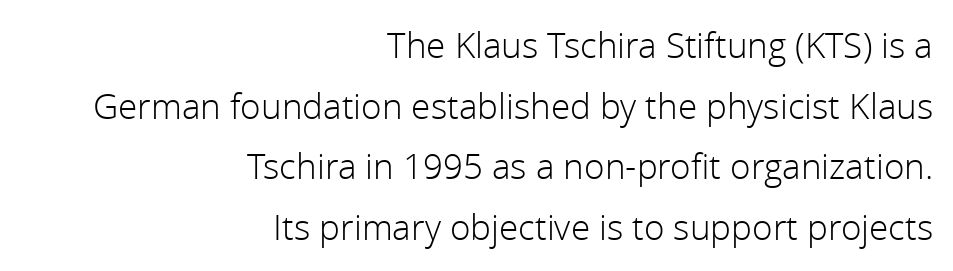
{"serif": "no", "italic": "no", "bold": "no", "weight": "light", "width": "normal", "x_height": "medium", "monospaced": "no", "underline": "no", "align": "right", "line_spacing_ratio": 1.73, "letter_spacing": "normal", "letter_spacing_em": 0.0, "glyph_px": 35}
